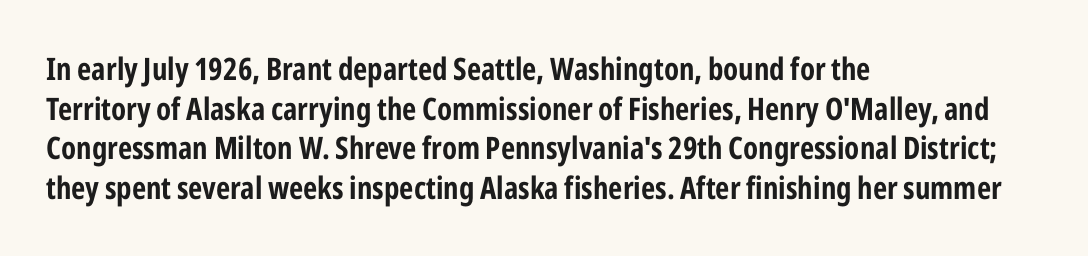
Decoration check: the copy has no underline. The line-height multiplier appears to be the usual default. Nobody touched the tracking dial on this one. Is this a fixed-width face? No — the glyphs have proportional, varying widths.
